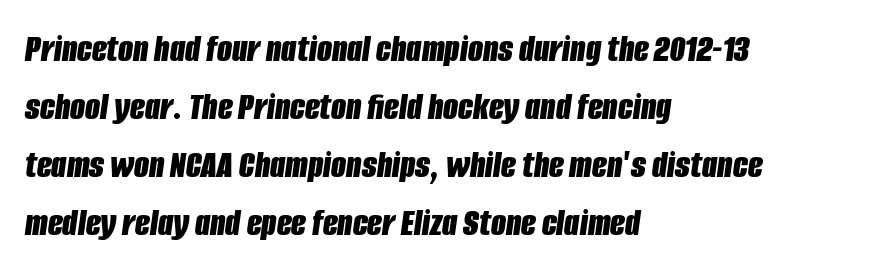
The image shows 39 px bold, condensed type, italic (leaning right); set left-aligned, normal line spacing (1.49x), normal letter spacing, not underlined; low stroke contrast and a large x-height.
